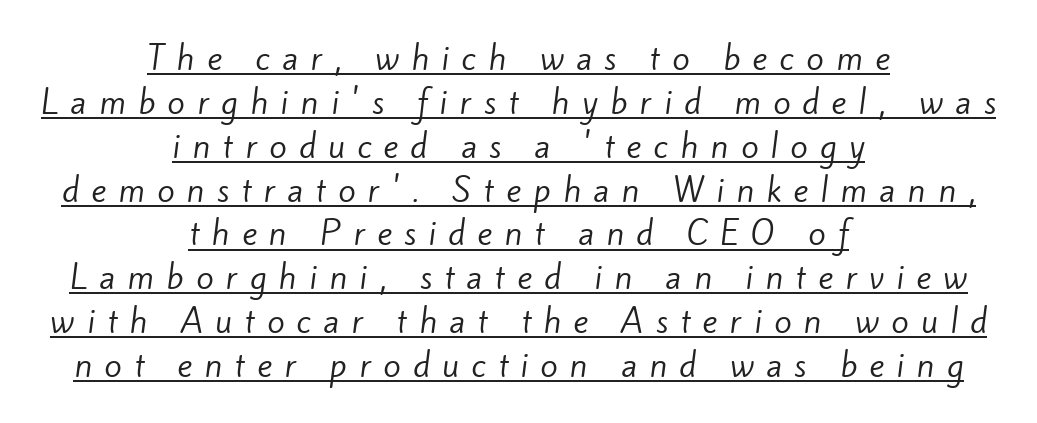
The image shows 32 px regular-weight sans-serif type; set centered, normal line spacing (1.37x), unusually wide letter spacing (+0.38 em), underlined; low stroke contrast and a small x-height.
